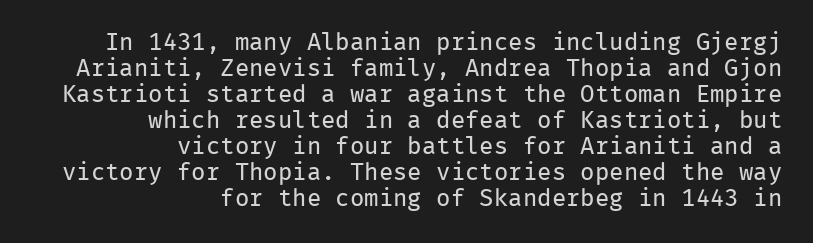
Style check: upright. No word sits above an underline. Stem width sits at or under what a default text font uses. Horizontal alignment here is rightward, an uncommon choice for prose. Interline gaps are noticeably narrow in this sample. Glyph-to-glyph distance matches everyday printed text.
